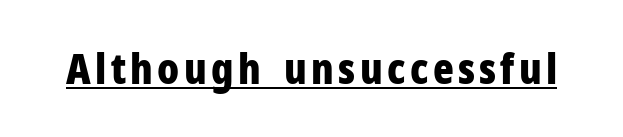
The typography opts for an upright posture over an oblique one. The glyphs in this specimen are sans serif. Weight check: bold — yes, fully. The letters advance in unequal steps, a hallmark of proportional type.
